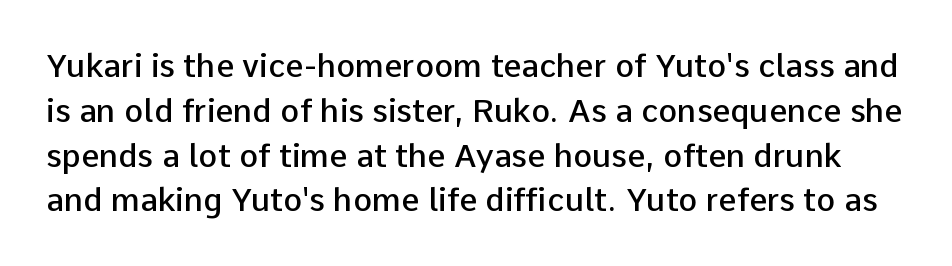
The image shows 32 px semibold sans-serif type, upright; set normal line spacing (1.4x), normal letter spacing, not underlined; low stroke contrast and a medium x-height.
